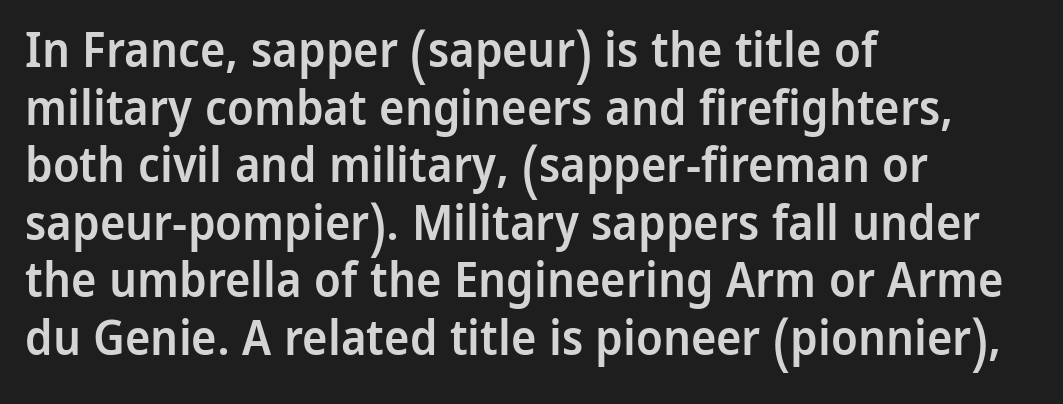
The image shows 48 px semibold sans-serif type, upright; set left-aligned, line spacing 1.2x, normal letter spacing, not underlined; low stroke contrast and a medium x-height.
